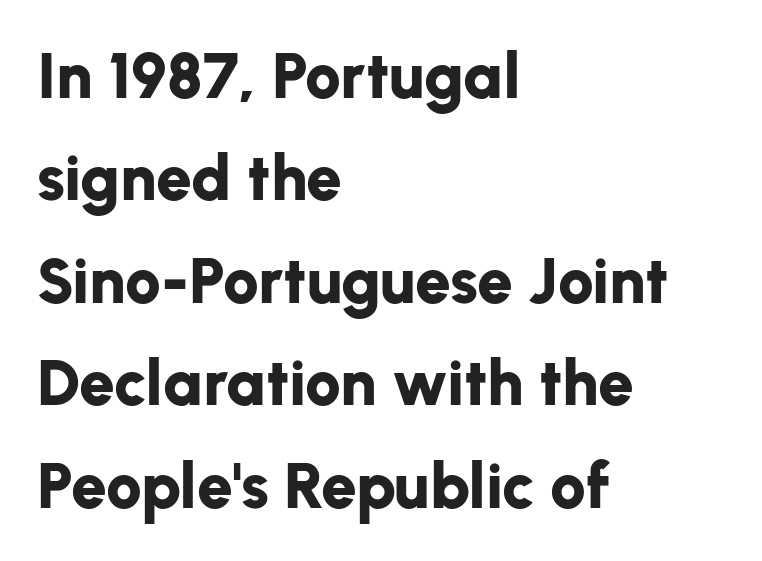
The letters stand straight up with perfectly vertical stems. A typesetter would call this proportional, since set widths differ per character. The paragraph shown leans on its left margin. Decoration check: the copy has no underline.
